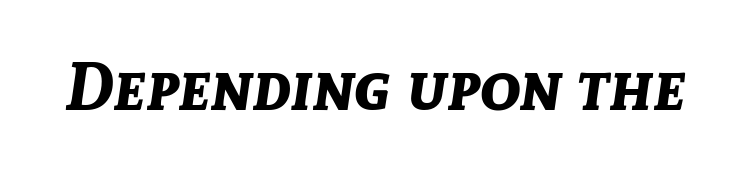
{"italic": "yes", "lean": "right", "slant_degrees": 8, "bold": "yes", "weight": "bold", "width": "normal", "stroke_contrast": "low", "x_height": "medium", "monospaced": "no", "underline": "no", "letter_spacing": "normal", "letter_spacing_em": 0.0, "glyph_px": 67}
